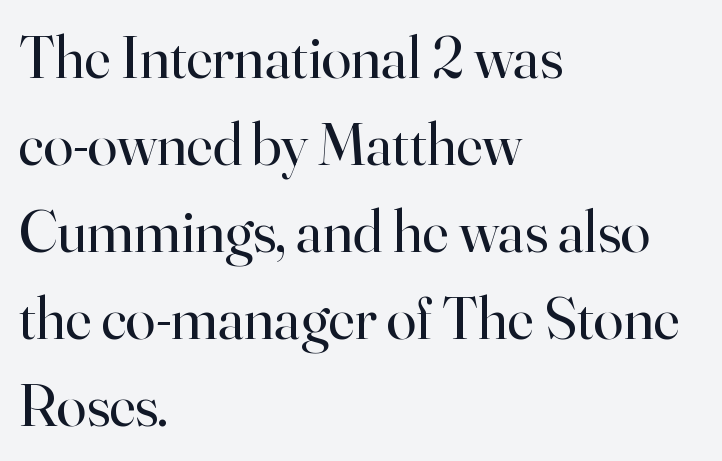
The image shows 60 px regular-weight serif type, upright; set left-aligned, normal line spacing (1.45x), normal letter spacing, not underlined; high stroke contrast and a small x-height.
